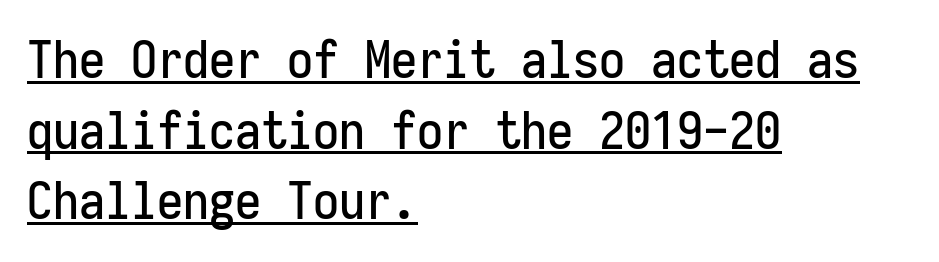
The image shows 52 px condensed sans-serif type, upright, monospaced; set left-aligned, normal line spacing (1.36x), normal letter spacing, underlined; low stroke contrast and a medium x-height.
